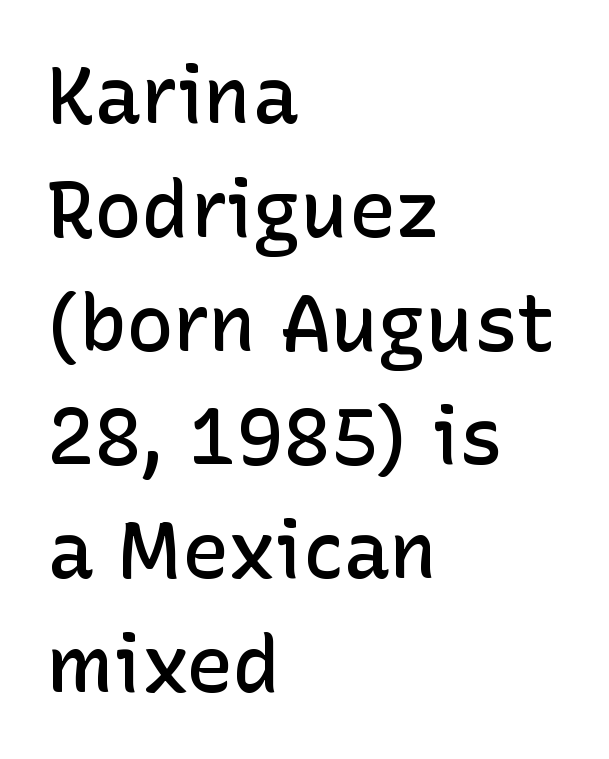
{"serif": "no", "italic": "no", "bold": "semi", "weight": "semibold", "width": "normal", "stroke_contrast": "low", "x_height": "medium", "monospaced": "no", "underline": "no", "align": "left", "line_spacing": "normal", "line_spacing_ratio": 1.44, "letter_spacing": "normal", "letter_spacing_em": 0.0, "glyph_px": 79}
